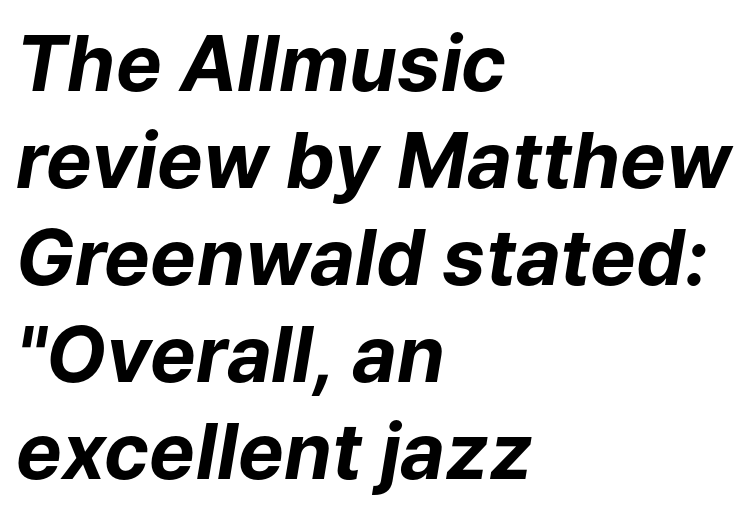
{"italic": "yes", "lean": "right", "slant_degrees": 9, "bold": "yes", "weight": "bold", "width": "normal", "stroke_contrast": "low", "x_height": "medium", "monospaced": "no", "underline": "no", "align": "left", "line_spacing": "normal", "line_spacing_ratio": 1.26, "letter_spacing": "normal", "letter_spacing_em": 0.0, "glyph_px": 77}
